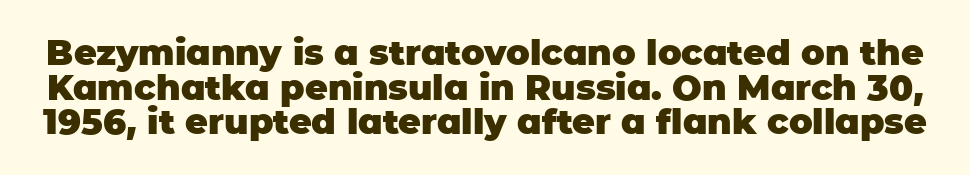
{"serif": "no", "italic": "no", "bold": "yes", "weight": "heavy", "width": "normal", "stroke_contrast": "low", "x_height": "large", "monospaced": "no", "underline": "no", "line_spacing": "tight", "line_spacing_ratio": 0.99, "letter_spacing": "normal", "letter_spacing_em": 0.0, "glyph_px": 35}
